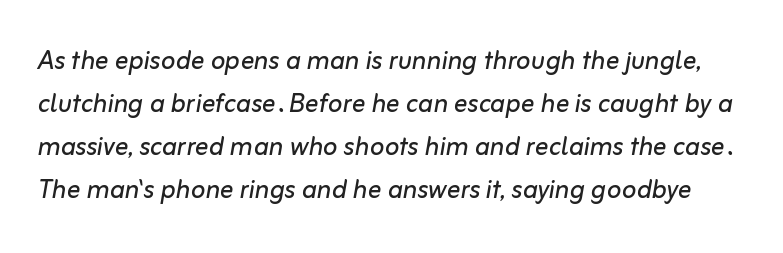
The image shows 34 px regular-weight type, italic (leaning right); set normal line spacing (1.26x), normal letter spacing, not underlined; low stroke contrast and a medium x-height.
